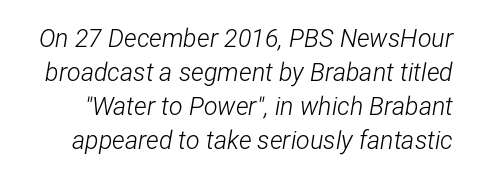
Q: Is the text bold? A: No.
Q: Is the text italic (slanted)? A: Yes, it leans right by about 12 degrees.
Q: Is the text underlined? A: No.
Q: Is the spacing between letters normal or unusually wide? A: Normal.
Q: Is the spacing between lines tight, normal or loose? A: Normal.
